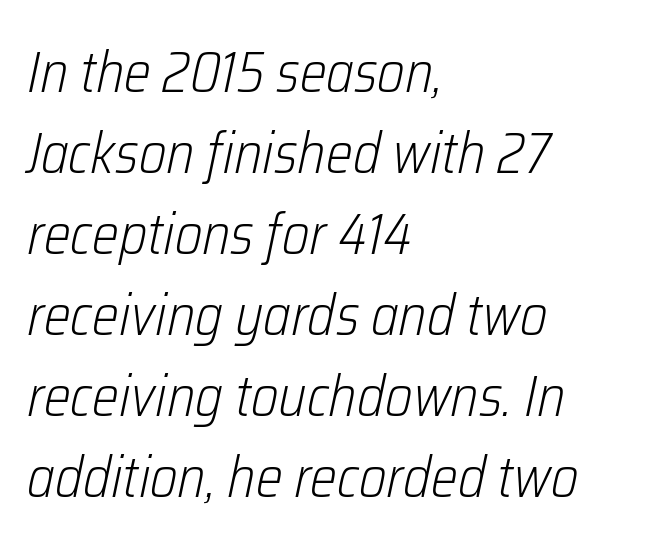
Q: Is the text bold? A: No.
Q: Is the text italic (slanted)? A: Yes, it leans right by about 12 degrees.
Q: Is the text underlined? A: No.
Q: How is the paragraph aligned? A: Left-aligned.
Q: Is the spacing between letters normal or unusually wide? A: Normal.
Q: Is the spacing between lines tight, normal or loose? A: Normal.
Q: Width (condensed, normal, or wide)? A: Condensed.
Q: Stroke contrast? A: Low.
Q: x-height? A: Medium.
Q: Monospaced? A: No.
